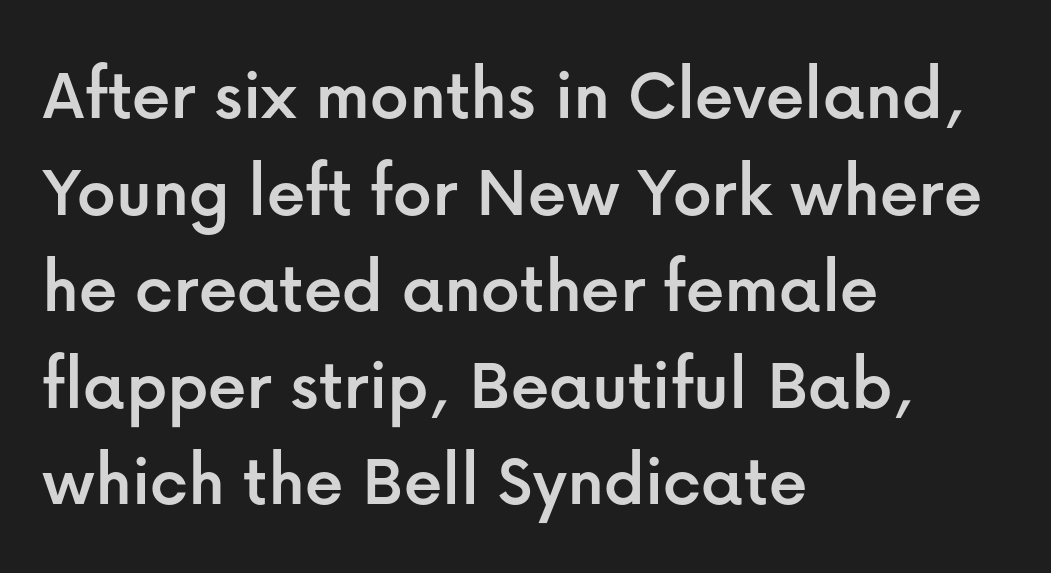
Rendered with straight, roman letterforms. The string is rendered with underlining switched off. Visually the block forms a straight wall on the left and a jagged coastline on the right. What's the leading like? Ordinary, nothing unusual. Is this a sans? Yes — the strokes have no serifs.
